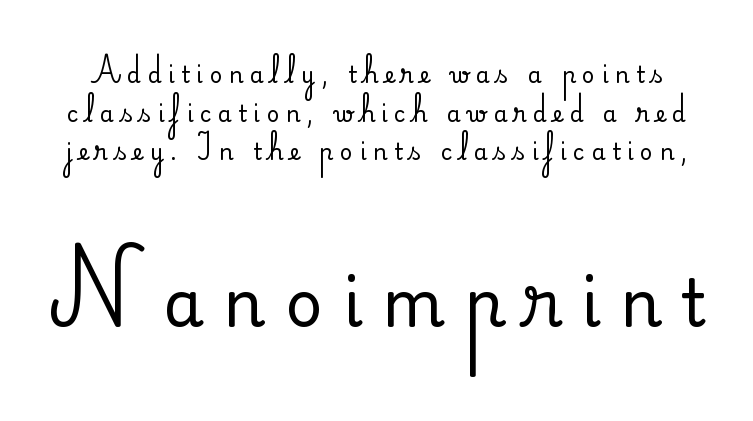
{"serif": "yes", "italic": "no", "width": "normal", "stroke_contrast": "medium", "x_height": "small", "monospaced": "no", "underline": "no", "line_spacing_ratio": 1.76, "letter_spacing": "wide", "letter_spacing_em": 0.3, "larger_block": "second", "size_ratio": 2.95, "glyph_px": 65}
